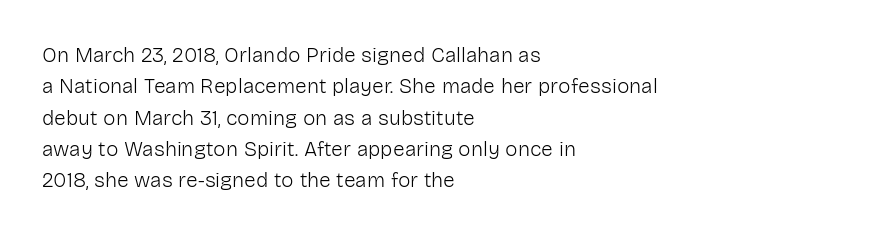
Q: Is the text bold? A: No.
Q: Is the text italic (slanted)? A: No, it is upright.
Q: Is the text underlined? A: No.
Q: How is the paragraph aligned? A: Left-aligned.
Q: Is the spacing between letters normal or unusually wide? A: Normal.
Q: Is the spacing between lines tight, normal or loose? A: Normal.
